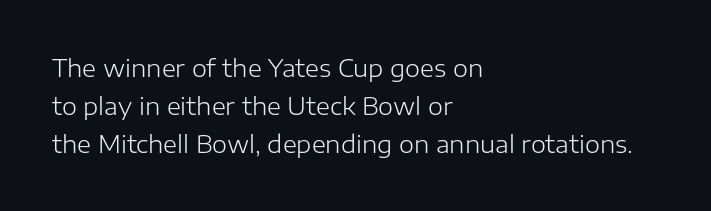
{"italic": "no", "bold": "no", "underline": "no", "align": "left", "line_spacing": "normal", "line_spacing_ratio": 1.58, "letter_spacing": "normal", "letter_spacing_em": 0.0, "glyph_px": 24}
